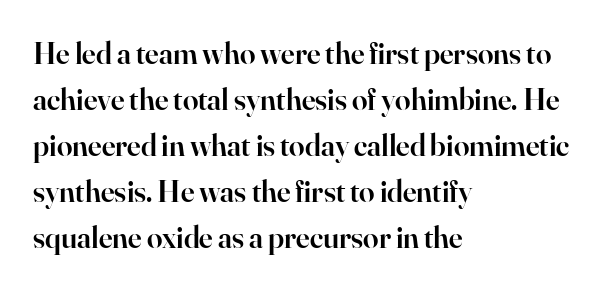
Typographically, this falls in the serif category. The letters stand straight up with perfectly vertical stems. Its strokes are somewhat broadened, the hallmark of semibold type. A typesetter would call this zero additional tracking. Evenly set lines give the paragraph a standard silhouette.
